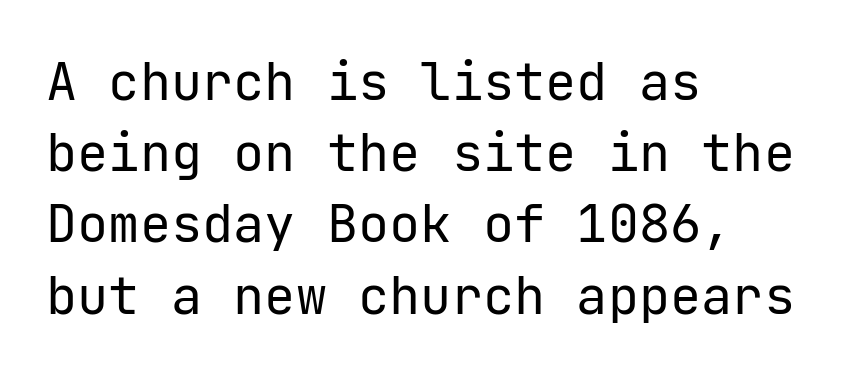
The ragged edge is on the right, which tells us the setting is flush left. Decoration check: the copy has no underline. Note: no serifs on the glyphs. The cut favours lightness, reaching ordinary text weight at its darkest. No extra tracking has been applied to these lines.
